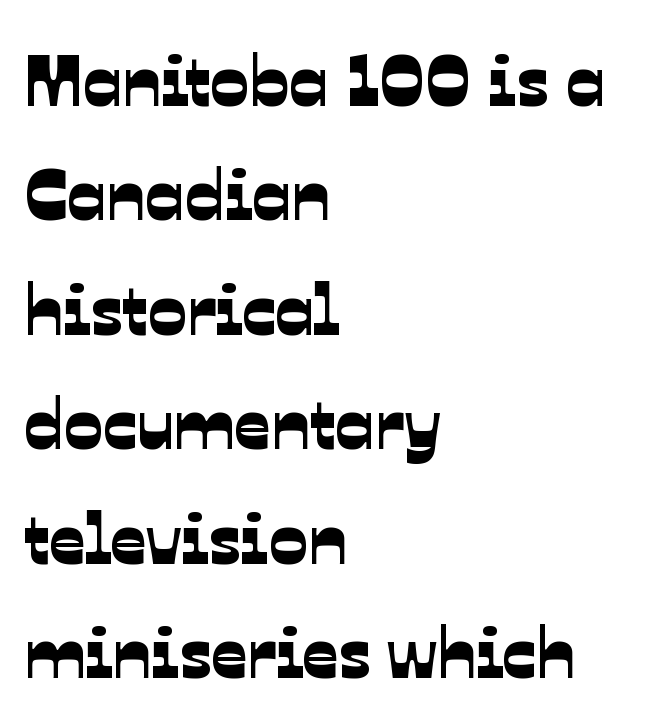
Q: Is the typeface a serif or a sans-serif typeface? A: Sans-serif.
Q: Is the text underlined? A: No.
Q: How is the paragraph aligned? A: Left-aligned.
Q: Is the spacing between letters normal or unusually wide? A: Normal.
Q: Is the spacing between lines tight, normal or loose? A: Normal.
Q: Width (condensed, normal, or wide)? A: Normal.
Q: Stroke contrast? A: Low.
Q: x-height? A: Medium.
Q: Monospaced? A: No.
